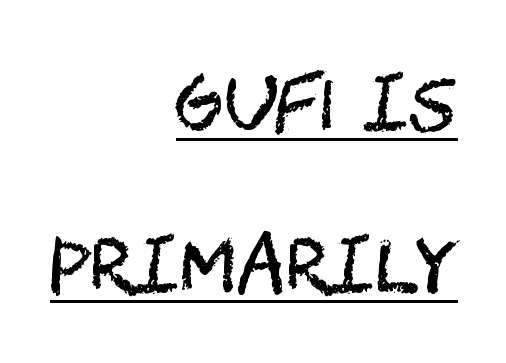
Q: Is the text bold? A: No.
Q: Is the text italic (slanted)? A: No, it is upright.
Q: Is the typeface a serif or a sans-serif typeface? A: Sans-serif.
Q: Is the text underlined? A: Yes.
Q: How is the paragraph aligned? A: Right-aligned.
Q: Is the spacing between letters normal or unusually wide? A: Normal.
Q: Is the spacing between lines tight, normal or loose? A: Loose.
Q: Width (condensed, normal, or wide)? A: Condensed.
Q: Stroke contrast? A: Medium.
Q: x-height? A: Large.
